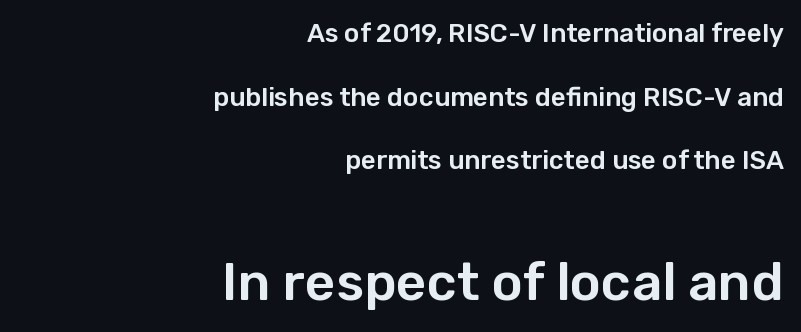
{"serif": "no", "italic": "no", "width": "normal", "stroke_contrast": "low", "x_height": "medium", "monospaced": "no", "underline": "no", "align": "right", "line_spacing": "loose", "line_spacing_ratio": 2.45, "letter_spacing": "normal", "letter_spacing_em": 0.0, "larger_block": "second", "size_ratio": 2.04, "glyph_px": 53}
